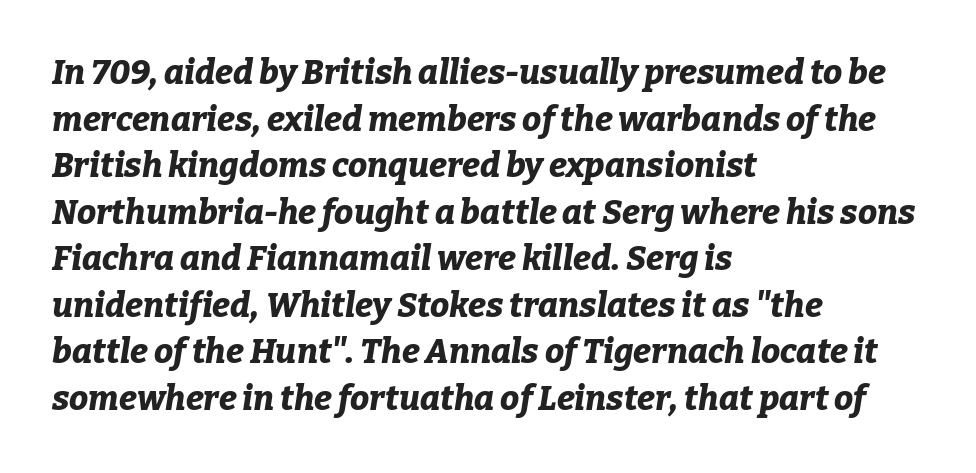
Q: Is the text bold? A: Yes.
Q: Is the text italic (slanted)? A: Yes, it leans right by about 9 degrees.
Q: Is the text underlined? A: No.
Q: How is the paragraph aligned? A: Left-aligned.
Q: Is the spacing between letters normal or unusually wide? A: Normal.
Q: Is the spacing between lines tight, normal or loose? A: Normal.
Q: Width (condensed, normal, or wide)? A: Normal.
Q: Stroke contrast? A: Low.
Q: x-height? A: Medium.
Q: Monospaced? A: No.
